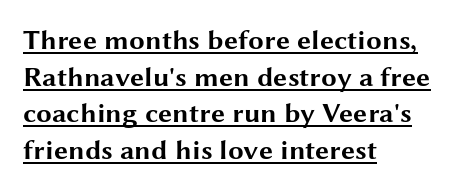
The image shows 28 px bold, wide sans-serif type, upright; set left-aligned, normal line spacing (1.31x), normal letter spacing, underlined; medium stroke contrast and a medium x-height.
